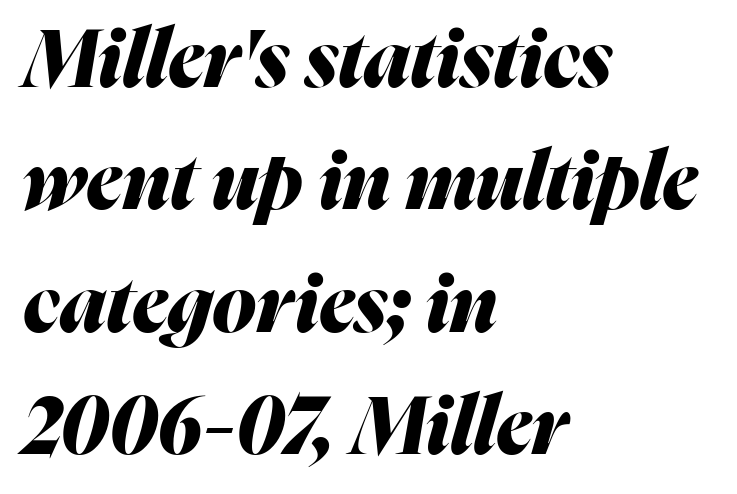
Q: Is the text bold? A: Yes.
Q: Is the text italic (slanted)? A: Yes, it leans right by about 16 degrees.
Q: Is the text underlined? A: No.
Q: How is the paragraph aligned? A: Left-aligned.
Q: Is the spacing between letters normal or unusually wide? A: Normal.
Q: Is the spacing between lines tight, normal or loose? A: Normal.
Q: Width (condensed, normal, or wide)? A: Normal.
Q: Stroke contrast? A: Medium.
Q: x-height? A: Medium.
Q: Monospaced? A: No.
